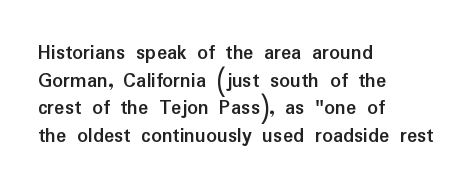
{"italic": "no", "bold": "yes", "underline": "no", "align": "left", "line_spacing": "normal", "line_spacing_ratio": 1.32, "letter_spacing": "normal", "letter_spacing_em": 0.0, "glyph_px": 21}
